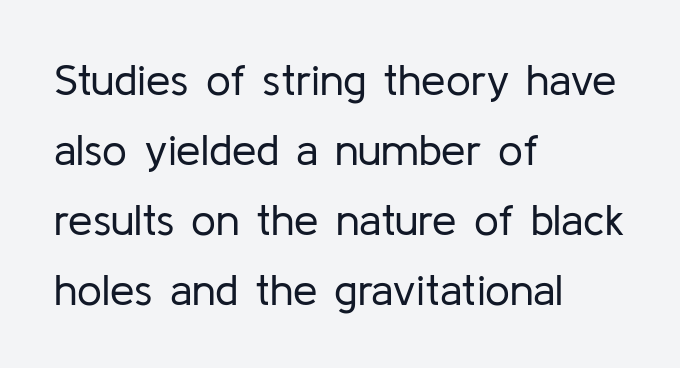
The image shows 44 px regular-weight sans-serif type, upright; set left-aligned, normal line spacing (1.59x), normal letter spacing, not underlined; low stroke contrast and a medium x-height.
